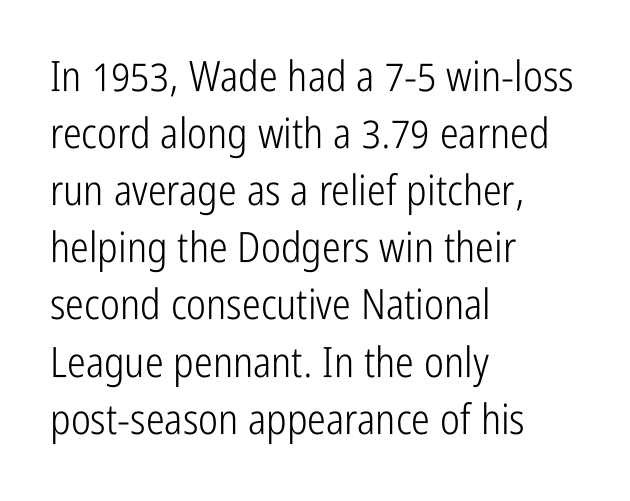
This rendering features lettering with no underline. In CSS terms this would be text-align: left. Note: no serifs on the glyphs. Observe the ordinary spacing: letters are neighbours, not strangers. Heaviness? Minimal to ordinary, like unemphasized prose. Normally led — the rows are evenly, conventionally spaced.
